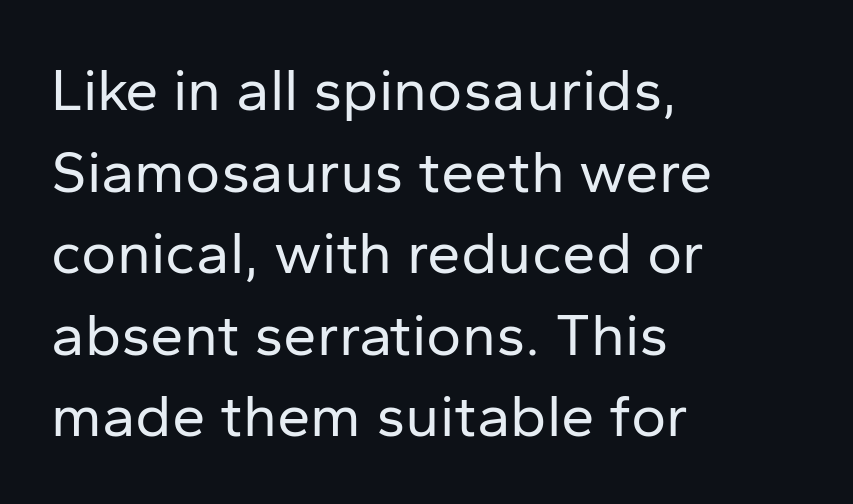
The image shows 60 px regular-weight sans-serif type, upright; set left-aligned, normal line spacing (1.36x), normal letter spacing, not underlined; low stroke contrast and a medium x-height.
